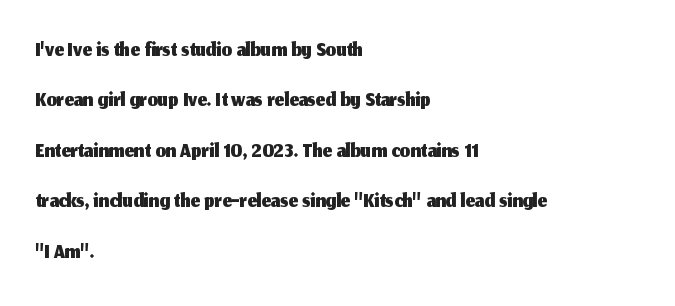
Visually the block forms a straight wall on the left and a jagged coastline on the right. Baseline-to-baseline distance is the conventional proportion of letter height. No italicization has been applied; the sample stays upright. Character widths vary here, with narrow letters taking less room than wide ones. The designer went with a sans here, leaving each stem footless.
